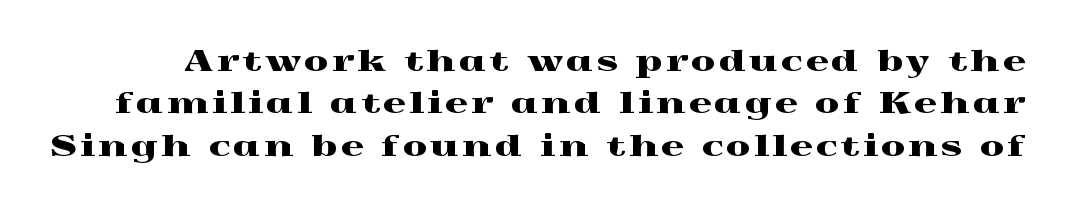
{"serif": "yes", "italic": "no", "width": "wide", "x_height": "medium", "monospaced": "no", "underline": "no", "line_spacing": "normal", "line_spacing_ratio": 1.51, "glyph_px": 28}
